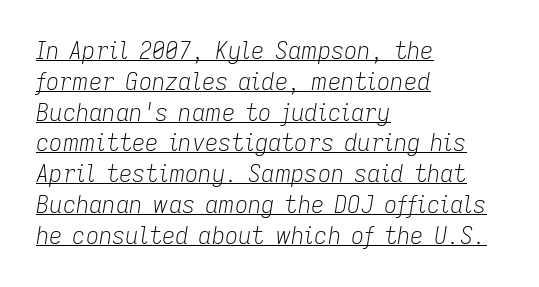
The space between consecutive lines is moderate. Designer's note — italics engaged. Is the letter spacing exaggerated? No — it looks like the ordinary default. The font is comparable to plain body text, perhaps lighter.
